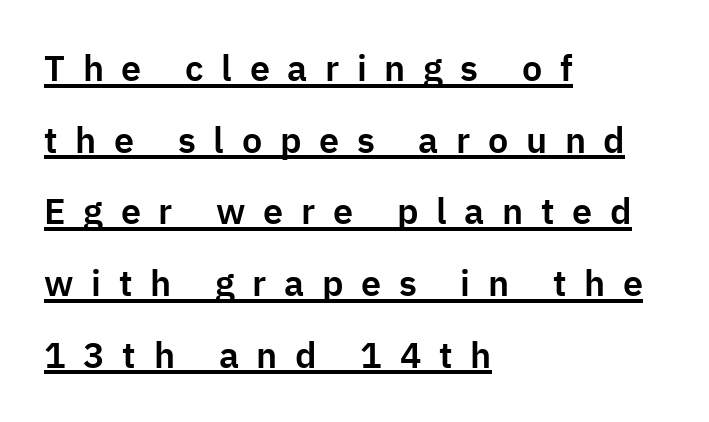
Q: Is the text italic (slanted)? A: No, it is upright.
Q: Is the typeface a serif or a sans-serif typeface? A: Sans-serif.
Q: Is the text underlined? A: Yes.
Q: How is the paragraph aligned? A: Left-aligned.
Q: Is the spacing between letters normal or unusually wide? A: Unusually wide.
Q: Is the spacing between lines tight, normal or loose? A: Loose.
Q: Width (condensed, normal, or wide)? A: Normal.
Q: Stroke contrast? A: Low.
Q: x-height? A: Medium.
Q: Monospaced? A: No.
